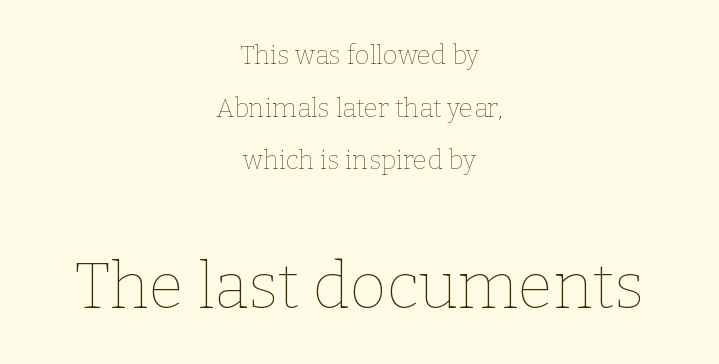
{"italic": "no", "bold": "no", "weight": "thin", "width": "normal", "stroke_contrast": "low", "x_height": "medium", "monospaced": "no", "underline": "no", "align": "center", "line_spacing": "loose", "line_spacing_ratio": 2.02, "letter_spacing": "normal", "letter_spacing_em": 0.0, "larger_block": "second", "size_ratio": 2.46, "glyph_px": 64}
